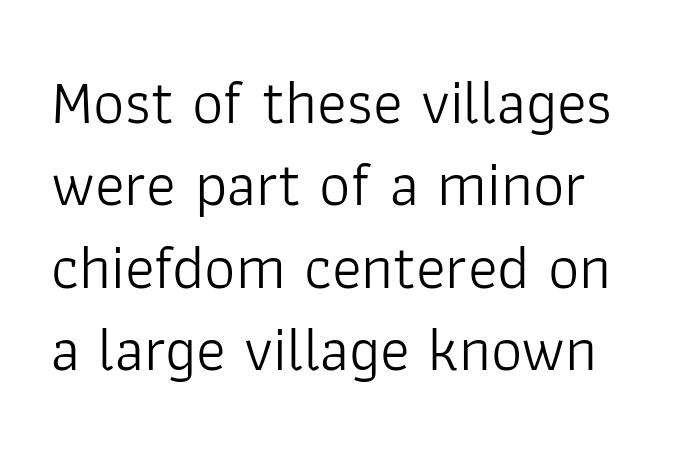
{"serif": "no", "italic": "no", "bold": "no", "weight": "light", "width": "normal", "stroke_contrast": "low", "x_height": "medium", "monospaced": "no", "underline": "no", "line_spacing": "normal", "line_spacing_ratio": 1.33, "letter_spacing": "normal", "letter_spacing_em": 0.0, "glyph_px": 62}
